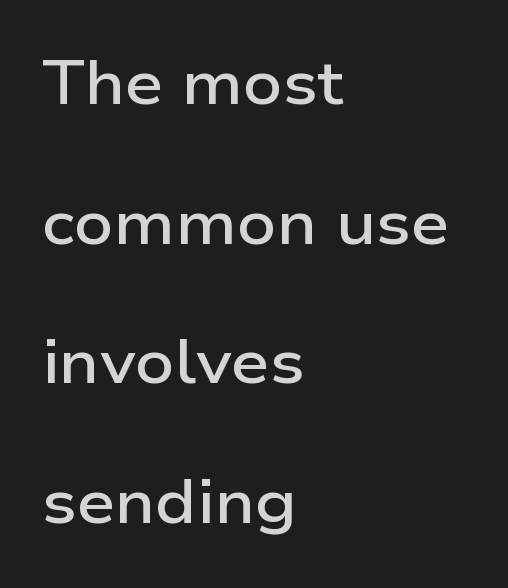
Q: Is the text bold? A: Semi-bold.
Q: Is the text italic (slanted)? A: No, it is upright.
Q: Is the typeface a serif or a sans-serif typeface? A: Sans-serif.
Q: Is the text underlined? A: No.
Q: How is the paragraph aligned? A: Left-aligned.
Q: Is the spacing between letters normal or unusually wide? A: Normal.
Q: Is the spacing between lines tight, normal or loose? A: Loose.
Q: Width (condensed, normal, or wide)? A: Wide.
Q: Stroke contrast? A: Low.
Q: x-height? A: Medium.
Q: Monospaced? A: No.
